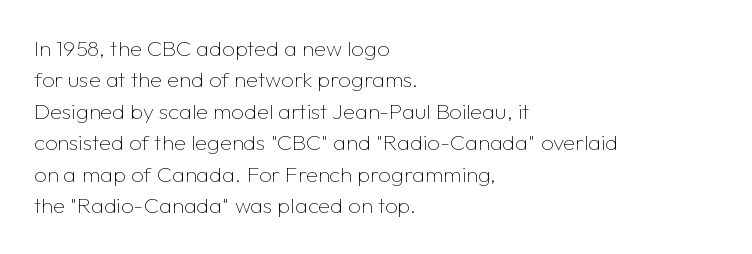
The image shows 22 px text type, upright; set left-aligned, normal line spacing (1.43x), normal letter spacing, not underlined.
